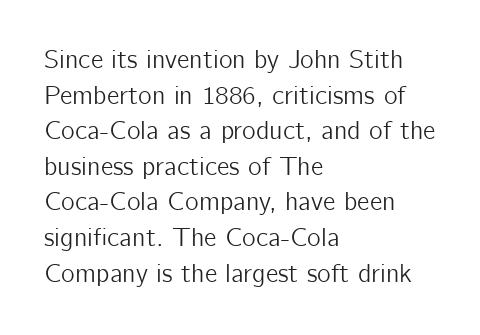
Q: Is the text italic (slanted)? A: No, it is upright.
Q: Is the text underlined? A: No.
Q: How is the paragraph aligned? A: Left-aligned.
Q: Is the spacing between letters normal or unusually wide? A: Normal.
Q: Is the spacing between lines tight, normal or loose? A: Normal.
